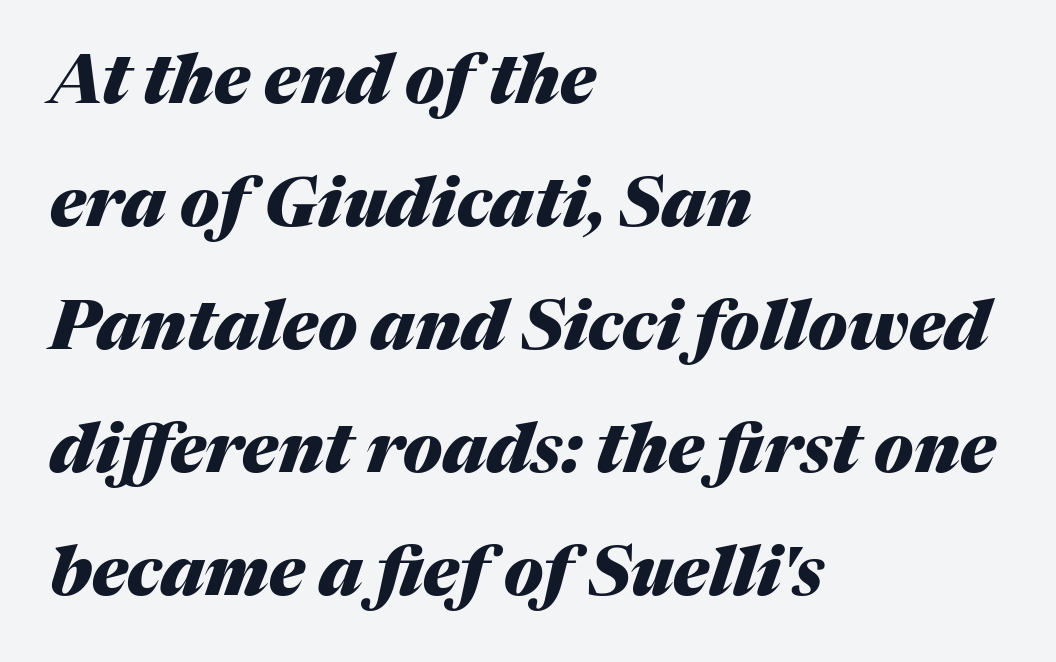
{"italic": "yes", "lean": "right", "slant_degrees": 17, "bold": "yes", "weight": "heavy", "width": "normal", "stroke_contrast": "medium", "x_height": "medium", "monospaced": "no", "underline": "no", "align": "left", "line_spacing_ratio": 1.81, "letter_spacing": "normal", "letter_spacing_em": 0.0, "glyph_px": 68}
